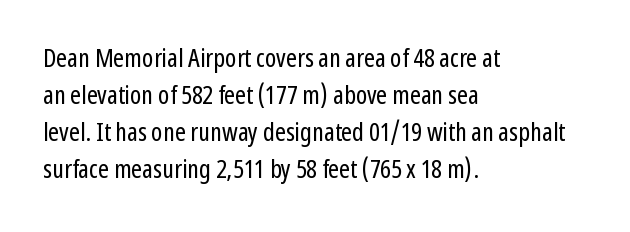
The image shows 26 px text type, upright; set left-aligned, normal line spacing (1.42x), normal letter spacing, not underlined.
